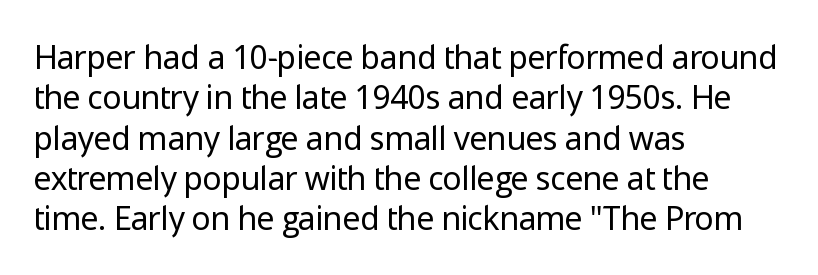
The image shows 32 px regular-weight sans-serif type, upright; set left-aligned, normal line spacing (1.26x), normal letter spacing, not underlined; low stroke contrast and a medium x-height.
